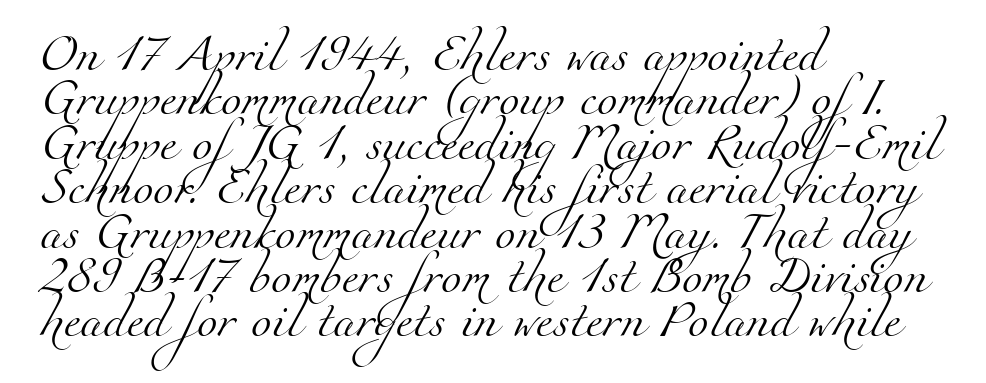
Only glyphs here, with clear space below each row. A typesetter would call this proportional, since set widths differ per character. These lines keep a tight, regular rhythm from letter to letter. You can tell from the footed stems that serif type was used. The typesetter chose a ragged-right arrangement here.
